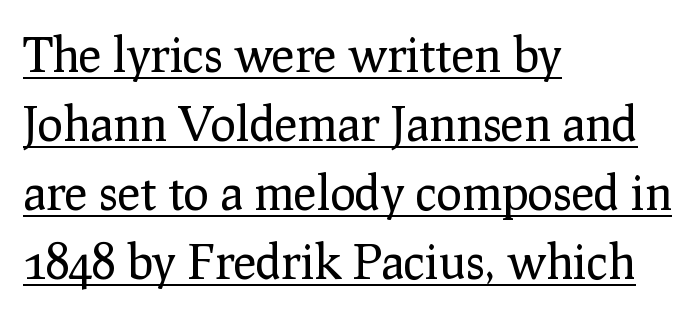
The image shows 48 px regular-weight serif type, upright; set left-aligned, normal line spacing (1.44x), normal letter spacing, underlined; low stroke contrast and a medium x-height.
